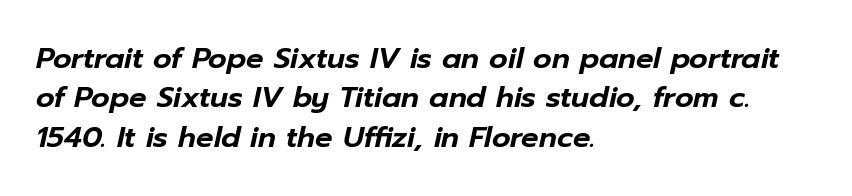
Glyph-to-glyph distance matches everyday printed text. Summary of vertical rhythm: regular, with standard interline spacing. Looking at the ascenders, they clearly lean. These lines stack with their left ends in a neat column. Note the varied advance widths — an 'i' is clearly narrower than an 'm'. Clear beneath every line of the passage.
